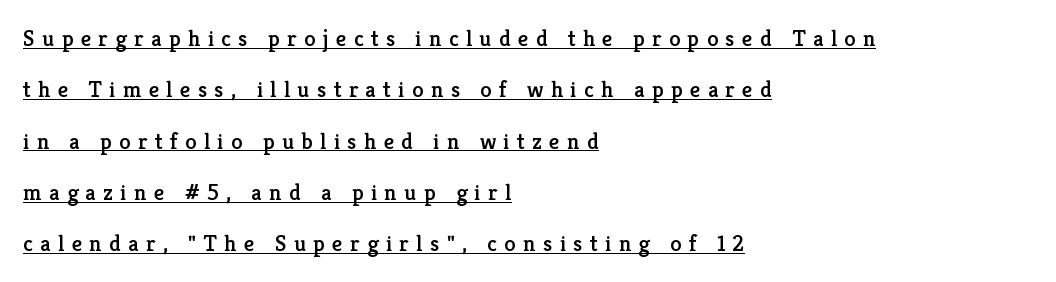
The ragged edge is on the right, which tells us the setting is flush left. Someone cranked the tracking dial way up on this one. Each new line begins a long way beneath the previous one. The rendered words wear a rule along their underside.
